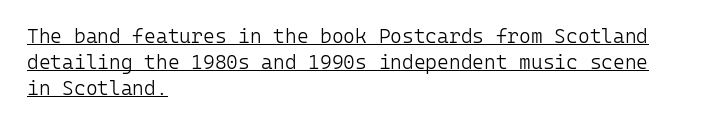
{"italic": "no", "bold": "no", "underline": "yes", "align": "left", "line_spacing": "normal", "line_spacing_ratio": 1.3, "letter_spacing": "normal", "letter_spacing_em": 0.0, "glyph_px": 20}
